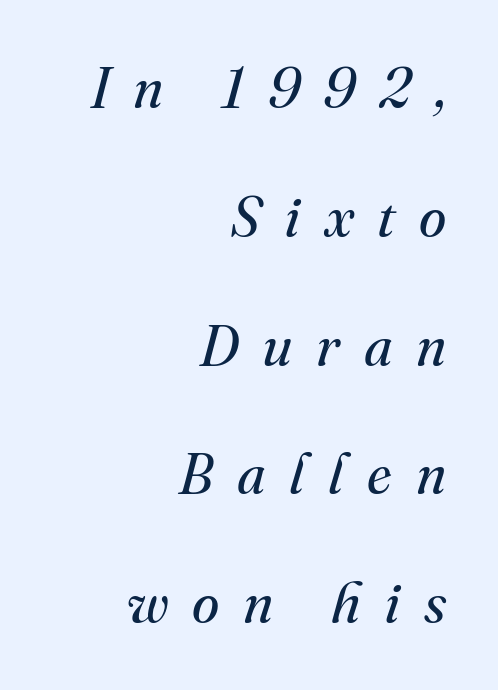
The image shows 56 px regular-weight serif type, italic (leaning right); set right-aligned, loose line spacing (2.3x), unusually wide letter spacing (+0.42 em), not underlined; medium stroke contrast and a small x-height.
